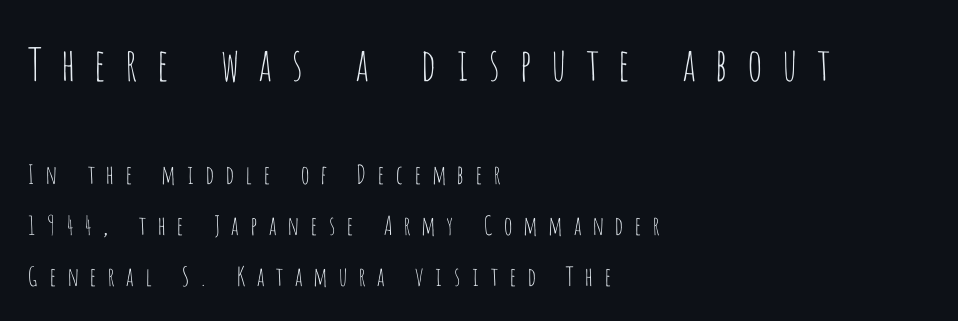
Q: Is the text bold? A: No.
Q: Is the text italic (slanted)? A: No, it is upright.
Q: Is the typeface a serif or a sans-serif typeface? A: Sans-serif.
Q: Is the text underlined? A: No.
Q: How is the paragraph aligned? A: Left-aligned.
Q: Is the spacing between letters normal or unusually wide? A: Unusually wide.
Q: Is the spacing between lines tight, normal or loose? A: Loose.
Q: Which block of text is set in a larger size, the first (top) or the second (bottom)? A: The first (top) one.
Q: Width (condensed, normal, or wide)? A: Condensed.
Q: Stroke contrast? A: Low.
Q: x-height? A: Large.
Q: Monospaced? A: No.
